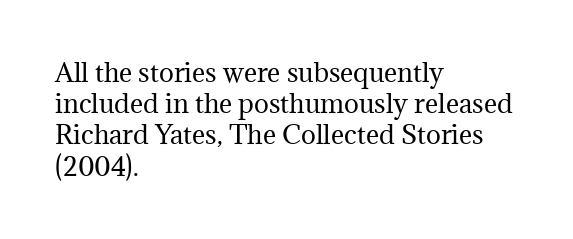
{"italic": "no", "bold": "no", "underline": "no", "align": "left", "line_spacing": "normal", "line_spacing_ratio": 1.25, "letter_spacing": "normal", "letter_spacing_em": 0.0, "glyph_px": 25}
